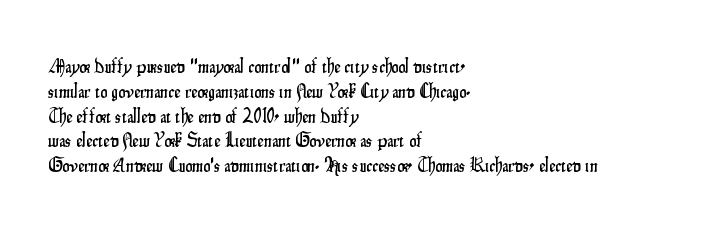
Q: Is the text italic (slanted)? A: No, it is upright.
Q: Is the text underlined? A: No.
Q: How is the paragraph aligned? A: Left-aligned.
Q: Is the spacing between letters normal or unusually wide? A: Normal.
